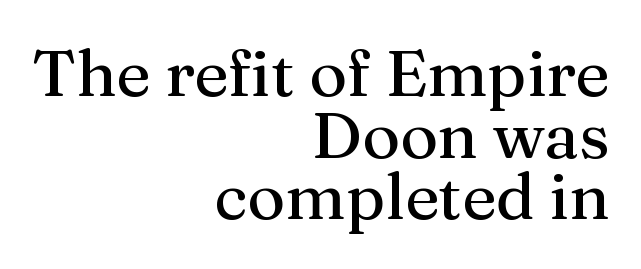
The image shows 65 px serif type, upright; set right-aligned, tight line spacing (0.95x), normal letter spacing, not underlined; medium stroke contrast and a medium x-height.
